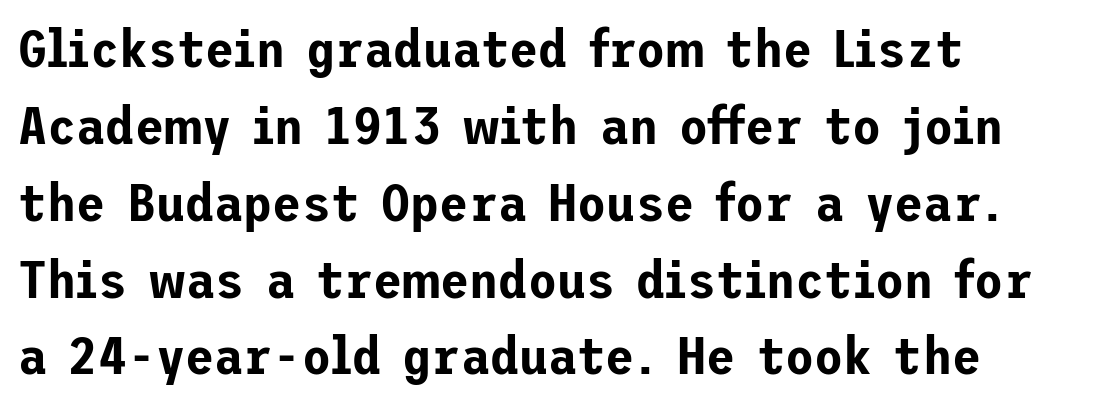
The image shows 53 px sans-serif type, upright; set left-aligned, normal line spacing (1.45x), normal letter spacing, not underlined; low stroke contrast and a medium x-height.
